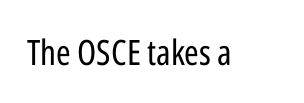
The image shows 35 px regular-weight, condensed sans-serif type, upright; set normal letter spacing, not underlined; low stroke contrast and a medium x-height.
